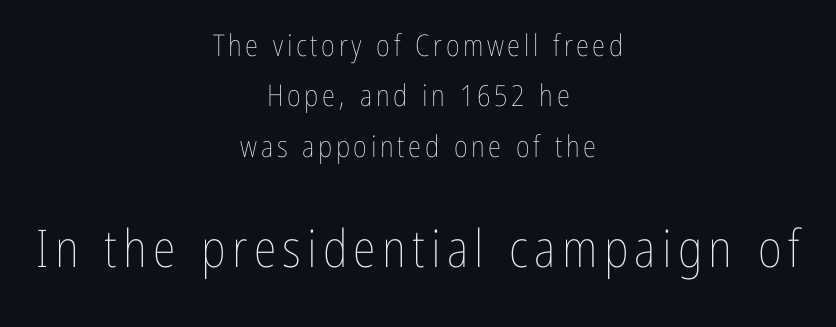
Whoever set this chose a conventional vertical rhythm. Caption: multi-line text, centered on the measure. Proportional: the letters do not fall into vertical columns. In terms of posture, this sample is upright.
